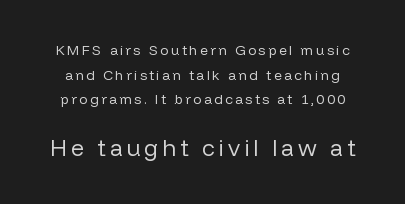
{"italic": "no", "bold": "no", "underline": "no", "line_spacing_ratio": 1.76, "larger_block": "second", "size_ratio": 1.64, "glyph_px": 23}
